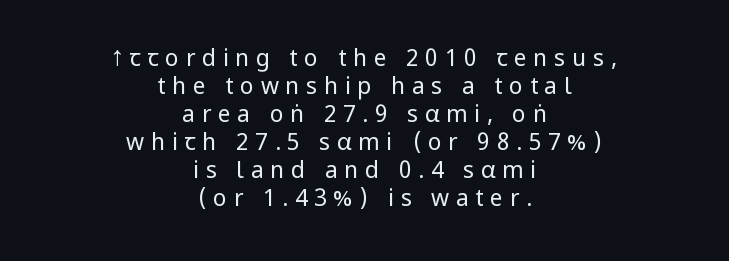
Q: Is the text bold? A: No.
Q: Is the text italic (slanted)? A: No, it is upright.
Q: Is the text underlined? A: No.
Q: How is the paragraph aligned? A: Centered.
Q: Is the spacing between letters normal or unusually wide? A: Unusually wide.
